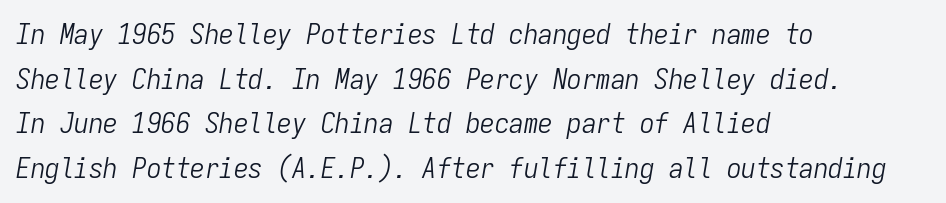
Q: Is the text bold? A: No.
Q: Is the text italic (slanted)? A: Yes, it leans right by about 9 degrees.
Q: Is the text underlined? A: No.
Q: How is the paragraph aligned? A: Left-aligned.
Q: Is the spacing between letters normal or unusually wide? A: Normal.
Q: Is the spacing between lines tight, normal or loose? A: Normal.
Q: Width (condensed, normal, or wide)? A: Condensed.
Q: Stroke contrast? A: Low.
Q: x-height? A: Medium.
Q: Monospaced? A: Yes.
